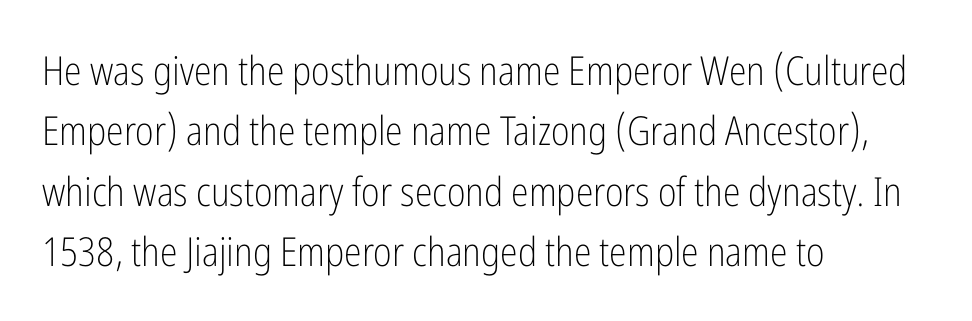
Q: Is the text bold? A: No.
Q: Is the text italic (slanted)? A: No, it is upright.
Q: Is the typeface a serif or a sans-serif typeface? A: Sans-serif.
Q: Is the text underlined? A: No.
Q: How is the paragraph aligned? A: Left-aligned.
Q: Is the spacing between letters normal or unusually wide? A: Normal.
Q: Is the spacing between lines tight, normal or loose? A: Normal.
Q: Width (condensed, normal, or wide)? A: Condensed.
Q: Stroke contrast? A: Low.
Q: x-height? A: Medium.
Q: Monospaced? A: No.
